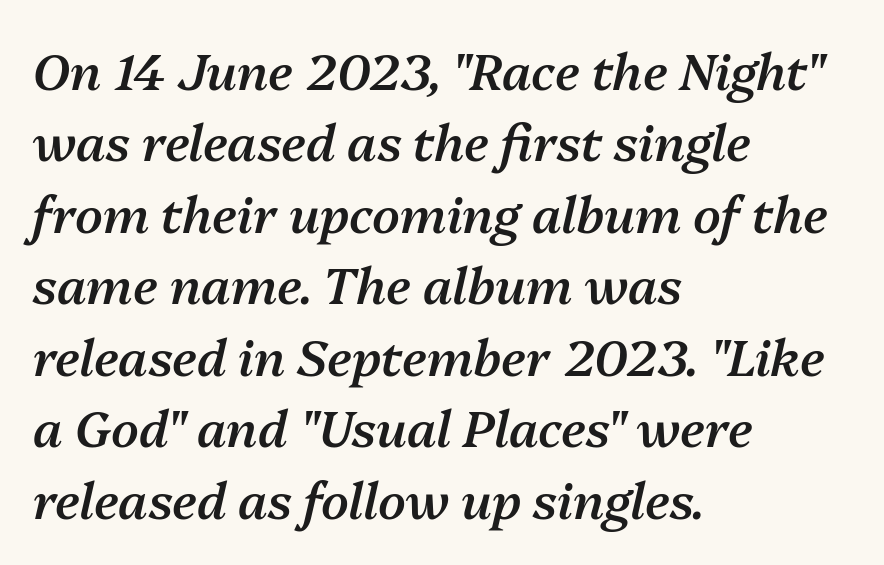
Q: Is the text bold? A: Semi-bold.
Q: Is the text italic (slanted)? A: Yes, it leans right by about 13 degrees.
Q: Is the text underlined? A: No.
Q: How is the paragraph aligned? A: Left-aligned.
Q: Is the spacing between letters normal or unusually wide? A: Normal.
Q: Is the spacing between lines tight, normal or loose? A: Normal.
Q: Width (condensed, normal, or wide)? A: Normal.
Q: Stroke contrast? A: Medium.
Q: x-height? A: Medium.
Q: Monospaced? A: No.
